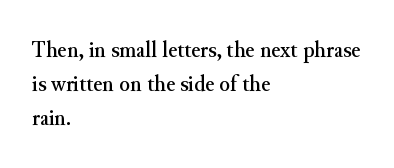
Here the glyphs are tracked normally, forming tight word shapes. A typesetter would call this leading conventional body-copy spacing. Descenders hang freely into open space. Typeset ragged right — the left edge is the straight one. Posture: upright roman.
